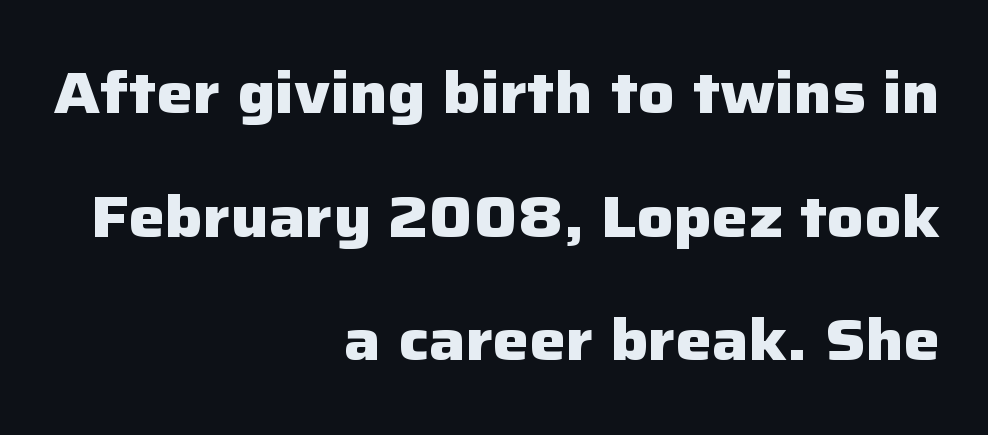
A flush-right, rag-left setting is used for this passage. The strokes are fattened all the way to bold. Characters remain perfectly vertical along every line. Observe the absence of serifs on each vertical stroke in this sample. Just letters on the line, the space beneath them empty.
